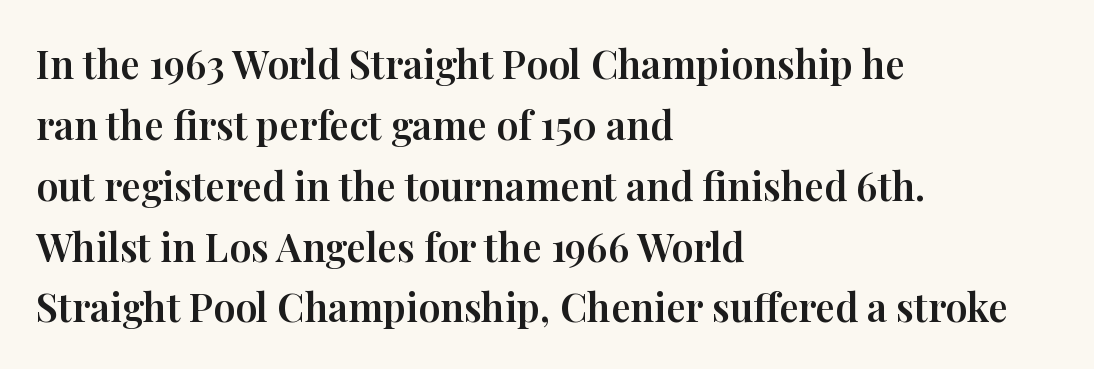
{"serif": "yes", "italic": "no", "width": "normal", "stroke_contrast": "high", "x_height": "medium", "monospaced": "no", "underline": "no", "align": "left", "line_spacing": "normal", "line_spacing_ratio": 1.56, "letter_spacing": "normal", "letter_spacing_em": 0.0, "glyph_px": 39}
